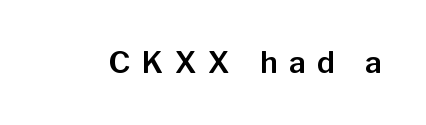
A sans-serif font was chosen for this passage. Character widths vary here, with narrow letters taking less room than wide ones. The words here are not underlined. There is plenty of visible air inserted between adjacent glyphs.
